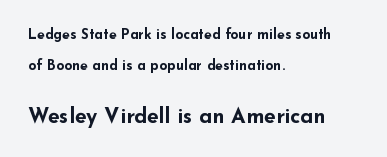
Q: Is the text bold? A: Yes.
Q: Is the text italic (slanted)? A: No, it is upright.
Q: Is the text underlined? A: No.
Q: How is the paragraph aligned? A: Left-aligned.
Q: Is the spacing between letters normal or unusually wide? A: Normal.
Q: Is the spacing between lines tight, normal or loose? A: Loose.
Q: Which block of text is set in a larger size, the first (top) or the second (bottom)? A: The second (bottom) one.
